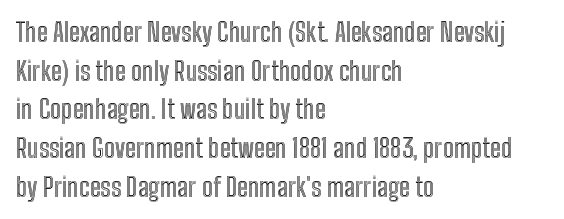
The image shows 26 px text type, upright; set left-aligned, normal line spacing (1.49x), normal letter spacing, not underlined.
